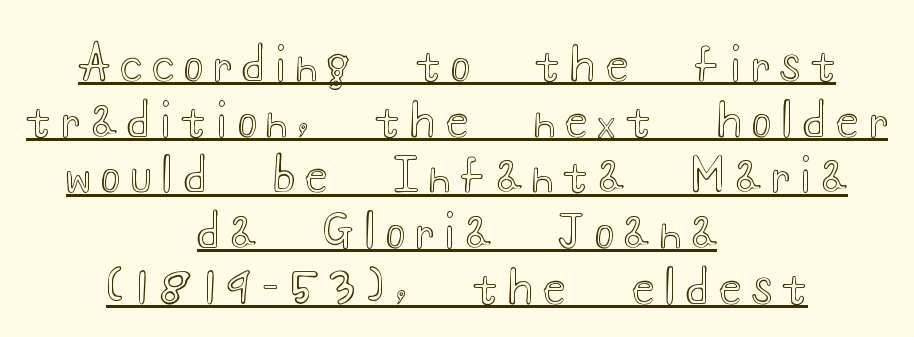
{"italic": "no", "width": "wide", "x_height": "small", "monospaced": "no", "underline": "yes", "align": "center", "line_spacing_ratio": 1.21, "letter_spacing": "wide", "letter_spacing_em": 0.22, "glyph_px": 46}
